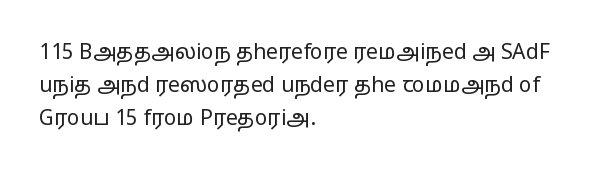
The image shows 21 px text type, upright; set left-aligned, normal line spacing (1.56x), normal letter spacing, not underlined.
